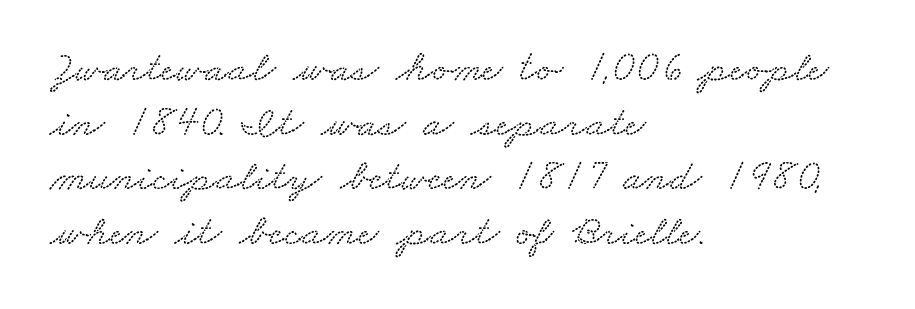
The image shows 44 px wide serif type; set left-aligned, line spacing 1.24x, normal letter spacing, not underlined; medium stroke contrast and a small x-height.
